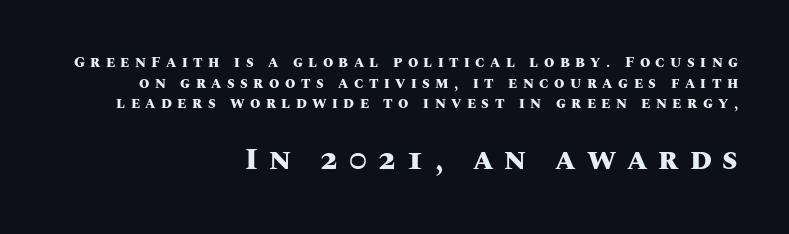
Do the characters align in a grid? No, the font is proportional. The leading is moderate, giving the passage an even texture. The composition opens small and finishes big. This sample uses expanded letter spacing, leaving extra air between glyphs. Only glyphs here, with clear space below each row. No italicization has been applied; the sample stays upright.
